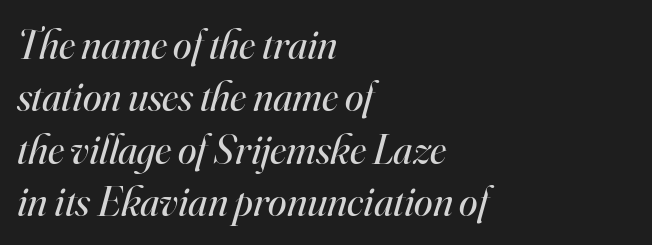
{"serif": "yes", "italic": "yes", "lean": "right", "slant_degrees": 16, "bold": "no", "weight": "regular", "width": "normal", "stroke_contrast": "high", "x_height": "small", "monospaced": "no", "underline": "no", "align": "left", "line_spacing": "normal", "line_spacing_ratio": 1.25, "letter_spacing": "normal", "letter_spacing_em": 0.0, "glyph_px": 42}
